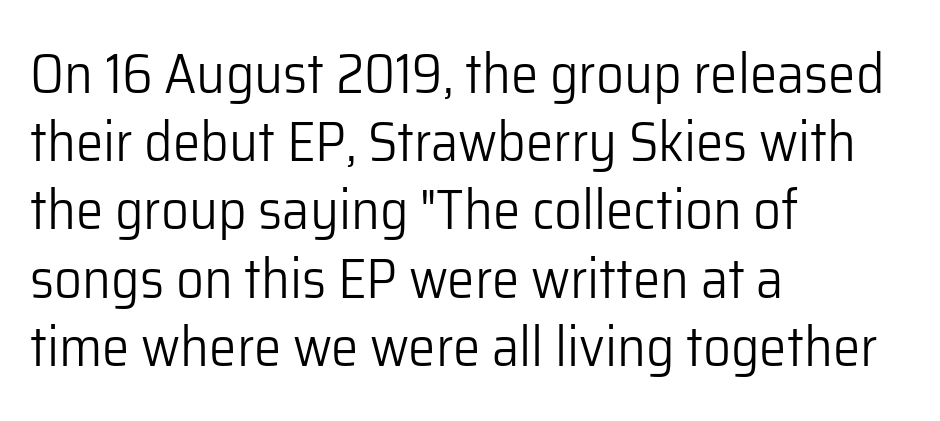
The image shows 55 px light sans-serif type, upright; set left-aligned, line spacing 1.24x, normal letter spacing, not underlined; low stroke contrast and a medium x-height.
